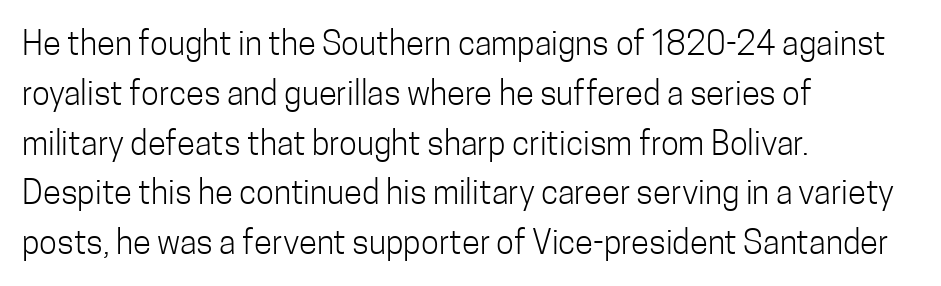
{"serif": "no", "italic": "no", "bold": "no", "weight": "light", "width": "condensed", "stroke_contrast": "low", "x_height": "medium", "monospaced": "no", "underline": "no", "align": "left", "line_spacing": "normal", "line_spacing_ratio": 1.51, "letter_spacing": "normal", "letter_spacing_em": 0.0, "glyph_px": 33}
